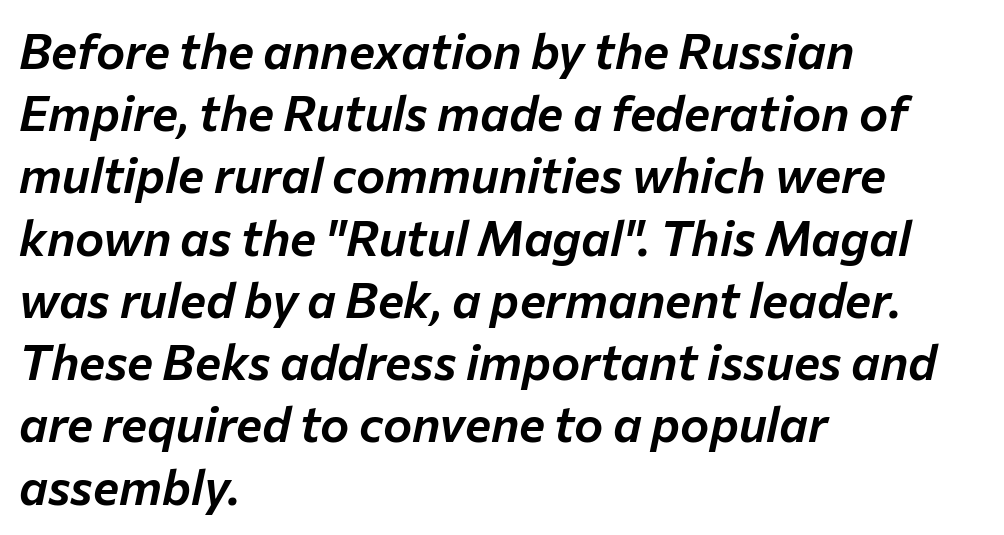
The image shows 49 px text type, italic (leaning right); set left-aligned, normal line spacing (1.27x), normal letter spacing, not underlined; low stroke contrast and a medium x-height.
